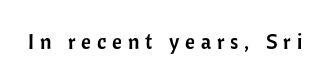
{"italic": "no", "underline": "no", "letter_spacing": "wide", "letter_spacing_em": 0.28, "glyph_px": 21}
